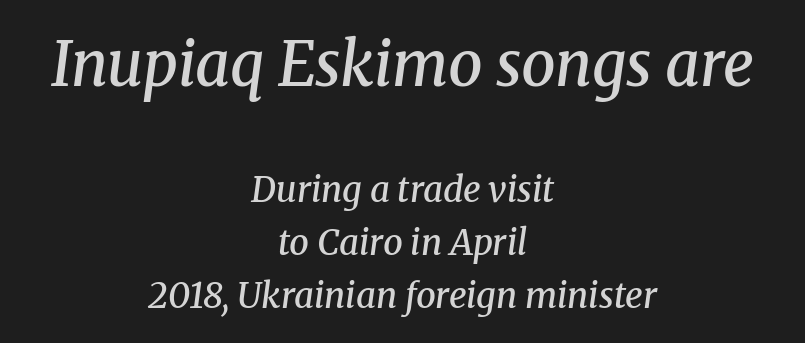
The image shows 61 px semibold serif type, italic (leaning right); set centered, normal line spacing (1.52x), normal letter spacing, not underlined; the first (top) block is 1.74x larger; medium stroke contrast and a medium x-height.
